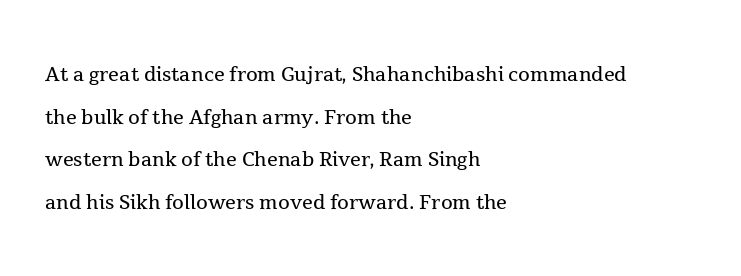
Q: Is the text bold? A: No.
Q: Is the text italic (slanted)? A: No, it is upright.
Q: Is the text underlined? A: No.
Q: How is the paragraph aligned? A: Left-aligned.
Q: Is the spacing between letters normal or unusually wide? A: Normal.
Q: Is the spacing between lines tight, normal or loose? A: Normal.
